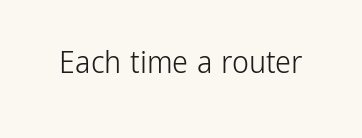
Q: Is the text bold? A: No.
Q: Is the text italic (slanted)? A: No, it is upright.
Q: Is the typeface a serif or a sans-serif typeface? A: Sans-serif.
Q: Is the text underlined? A: No.
Q: Is the spacing between letters normal or unusually wide? A: Normal.
Q: Width (condensed, normal, or wide)? A: Condensed.
Q: Stroke contrast? A: Low.
Q: x-height? A: Medium.
Q: Monospaced? A: No.
